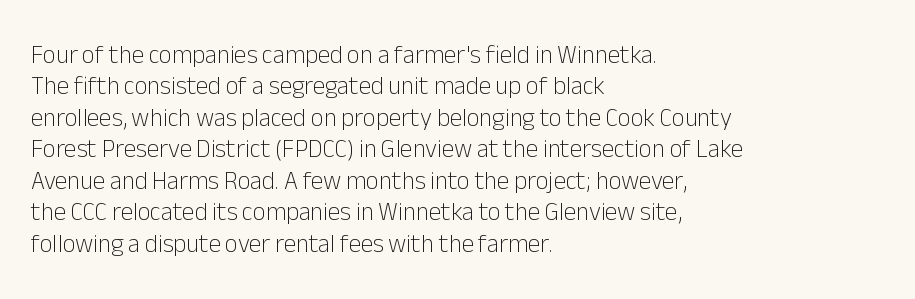
No letter is thick-stroked: the sample isn't bold. This is roman type, the default non-slanted kind. One glance says typical: line gaps are just what's usual. Plain, unruled lines of type. This sample is left-justified, so line endings fall wherever the words run out.
